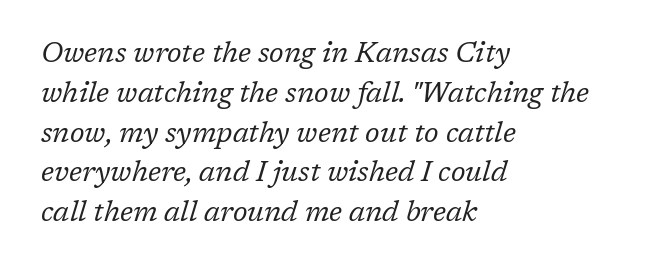
{"serif": "yes", "italic": "yes", "lean": "right", "slant_degrees": 17, "bold": "no", "weight": "regular", "width": "normal", "stroke_contrast": "low", "x_height": "medium", "monospaced": "no", "underline": "no", "align": "left", "line_spacing": "normal", "line_spacing_ratio": 1.42, "letter_spacing": "normal", "letter_spacing_em": 0.0, "glyph_px": 28}
